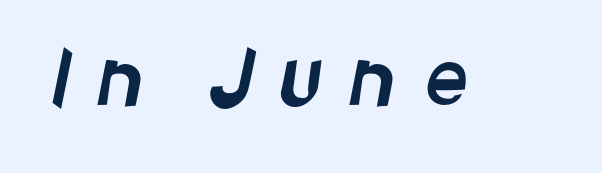
{"serif": "no", "width": "condensed", "stroke_contrast": "low", "x_height": "large", "monospaced": "no", "underline": "no", "letter_spacing": "wide", "letter_spacing_em": 0.37, "glyph_px": 76}
